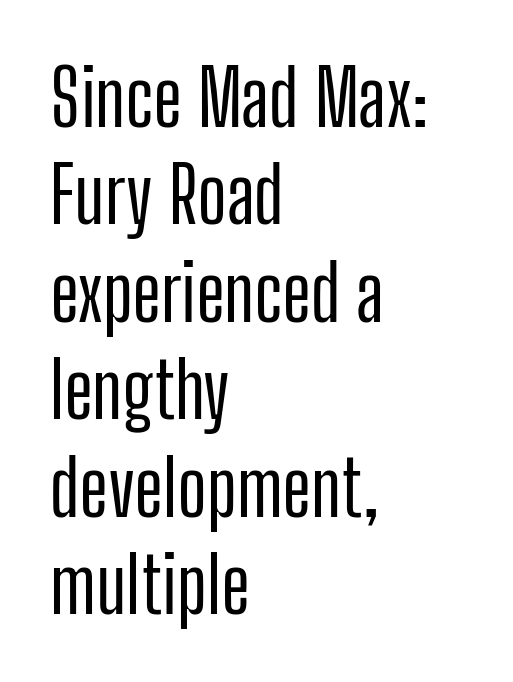
The image shows 78 px condensed sans-serif type, upright; set left-aligned, normal line spacing (1.25x), normal letter spacing, not underlined; low stroke contrast and a medium x-height.
